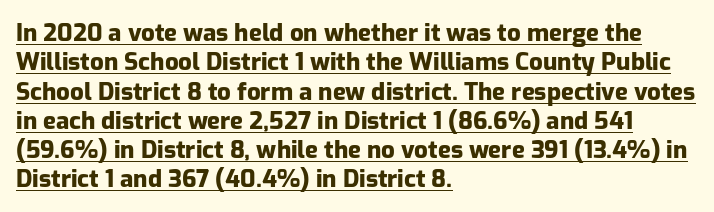
A dark, heavy texture on the line: the type is bold. Here the glyphs are tracked normally, forming tight word shapes. Notice how the stems are strictly vertical — no italics here. This rendering uses left alignment, leaving the right contour irregular.
